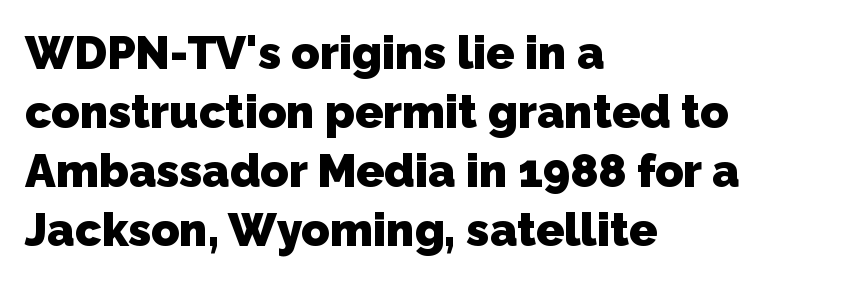
The text was rendered using a sans face with plain stroke endings. This sample has the flowing, uneven cadence of proportional lettering. A classic flush-left, rag-right setting is used for this passage. Underline: absent.
